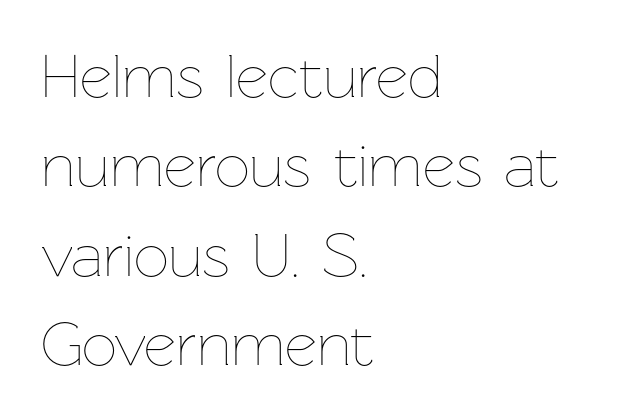
The image shows 62 px thin type, upright; set left-aligned, normal line spacing (1.44x), normal letter spacing, not underlined; low stroke contrast and a medium x-height.
